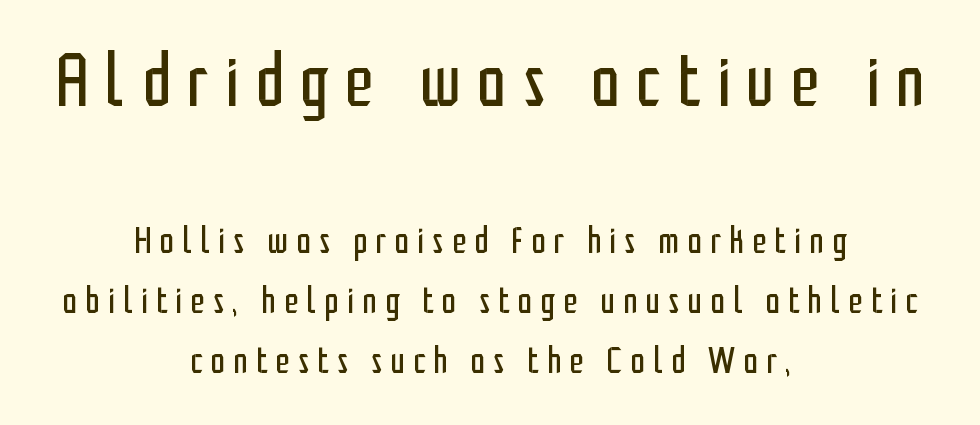
The image shows 74 px regular-weight, condensed sans-serif type, upright; set centered, normal line spacing (1.63x), unusually wide letter spacing (+0.22 em), not underlined; the first (top) block is 2.0x larger; low stroke contrast and a medium x-height.
